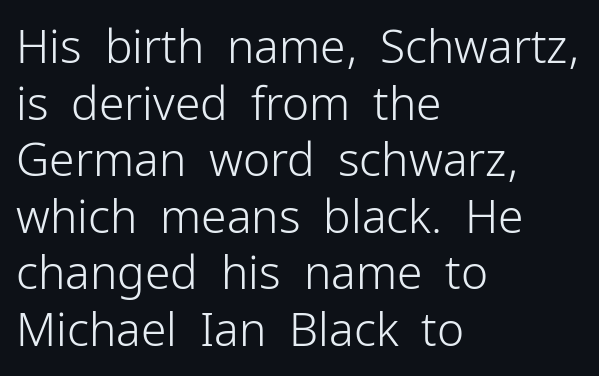
Q: Is the text bold? A: No.
Q: Is the text italic (slanted)? A: No, it is upright.
Q: Is the typeface a serif or a sans-serif typeface? A: Sans-serif.
Q: Is the text underlined? A: No.
Q: How is the paragraph aligned? A: Left-aligned.
Q: Is the spacing between letters normal or unusually wide? A: Normal.
Q: Width (condensed, normal, or wide)? A: Normal.
Q: Stroke contrast? A: Low.
Q: x-height? A: Medium.
Q: Monospaced? A: No.
